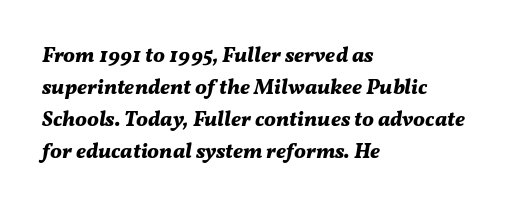
{"italic": "yes", "lean": "right", "slant_degrees": 11, "bold": "yes", "underline": "no", "align": "left", "line_spacing": "normal", "line_spacing_ratio": 1.53, "letter_spacing": "normal", "letter_spacing_em": 0.0, "glyph_px": 21}
